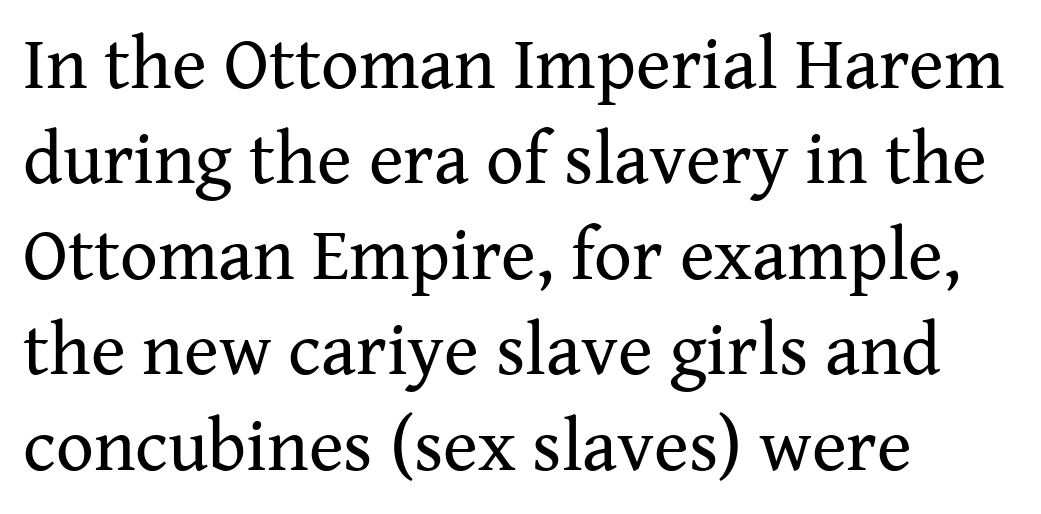
{"serif": "yes", "italic": "no", "bold": "no", "weight": "regular", "width": "normal", "stroke_contrast": "medium", "x_height": "medium", "monospaced": "no", "underline": "no", "align": "left", "line_spacing": "normal", "line_spacing_ratio": 1.29, "letter_spacing": "normal", "letter_spacing_em": 0.0, "glyph_px": 74}
